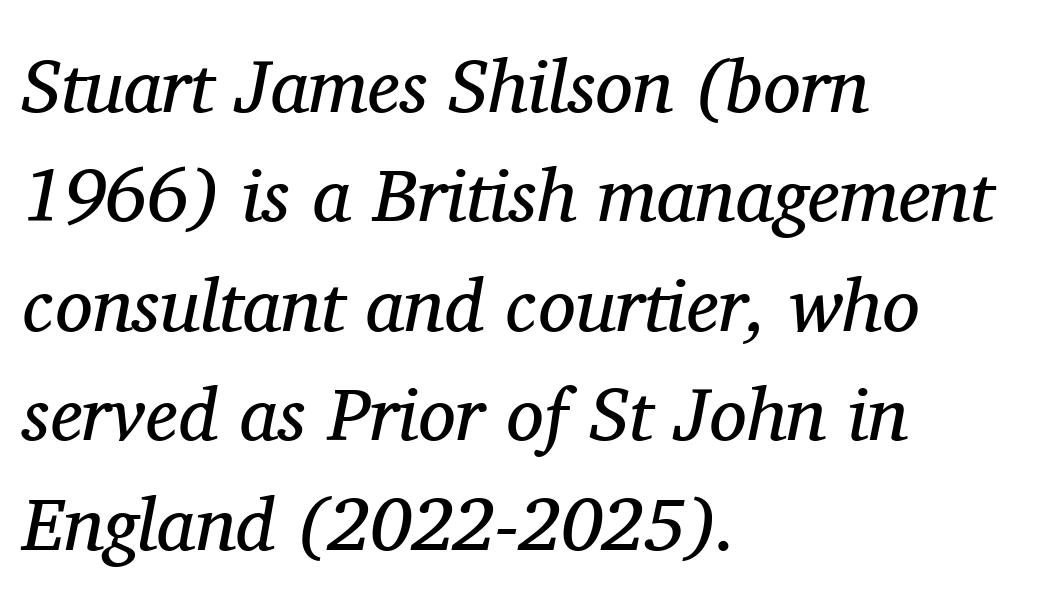
The image shows 75 px regular-weight serif type, italic (leaning right); set left-aligned, normal line spacing (1.46x), normal letter spacing, not underlined; medium stroke contrast and a medium x-height.
